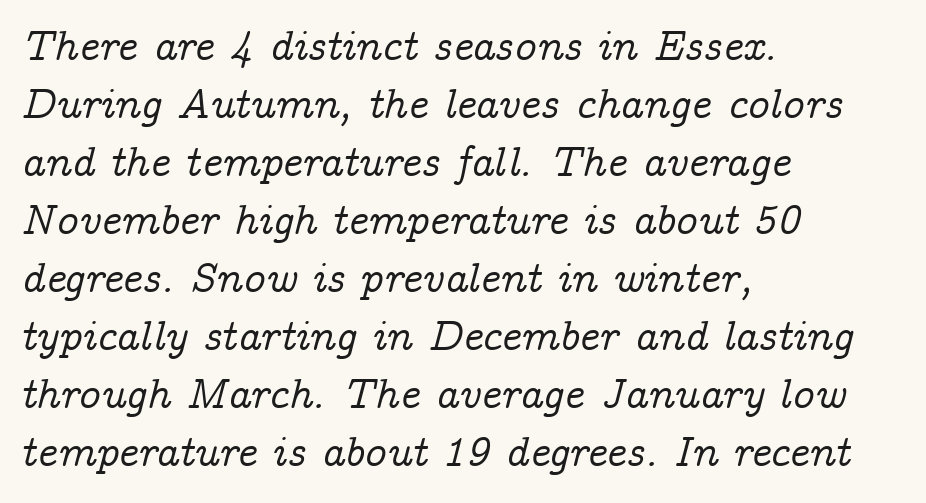
{"serif": "yes", "italic": "yes", "lean": "right", "slant_degrees": 14, "width": "normal", "stroke_contrast": "low", "x_height": "medium", "monospaced": "no", "underline": "no", "align": "left", "line_spacing": "normal", "line_spacing_ratio": 1.35, "letter_spacing": "normal", "letter_spacing_em": 0.0, "glyph_px": 43}
